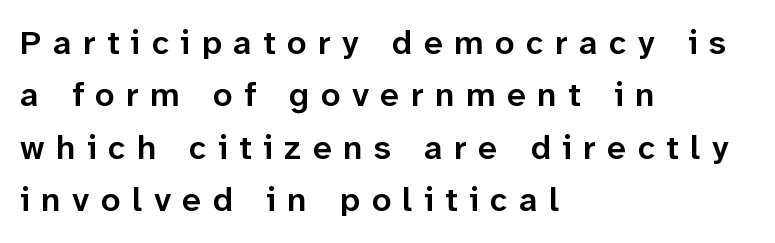
Q: Is the text bold? A: Semi-bold.
Q: Is the text italic (slanted)? A: No, it is upright.
Q: Is the typeface a serif or a sans-serif typeface? A: Sans-serif.
Q: Is the text underlined? A: No.
Q: How is the paragraph aligned? A: Left-aligned.
Q: Is the spacing between letters normal or unusually wide? A: Unusually wide.
Q: Is the spacing between lines tight, normal or loose? A: Normal.
Q: Width (condensed, normal, or wide)? A: Normal.
Q: Stroke contrast? A: Low.
Q: x-height? A: Medium.
Q: Monospaced? A: No.
